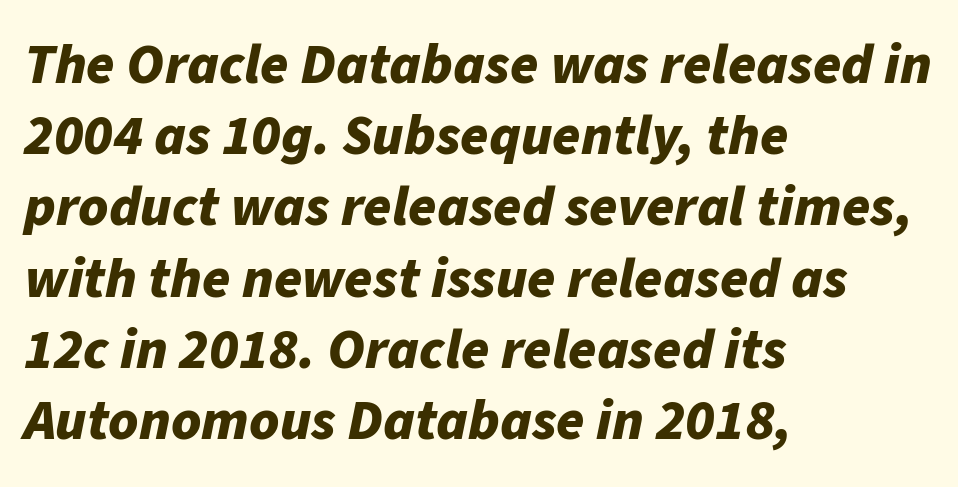
Q: Is the text bold? A: Yes.
Q: Is the text italic (slanted)? A: Yes, it leans right by about 11 degrees.
Q: Is the text underlined? A: No.
Q: How is the paragraph aligned? A: Left-aligned.
Q: Is the spacing between letters normal or unusually wide? A: Normal.
Q: Is the spacing between lines tight, normal or loose? A: Normal.
Q: Width (condensed, normal, or wide)? A: Normal.
Q: Stroke contrast? A: Low.
Q: x-height? A: Medium.
Q: Monospaced? A: No.
